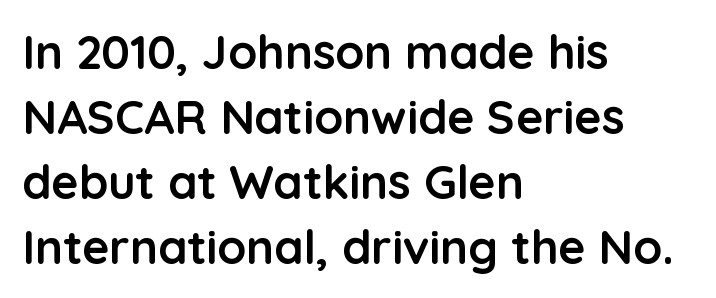
Q: Is the text bold? A: Yes.
Q: Is the text italic (slanted)? A: No, it is upright.
Q: Is the typeface a serif or a sans-serif typeface? A: Sans-serif.
Q: Is the text underlined? A: No.
Q: How is the paragraph aligned? A: Left-aligned.
Q: Is the spacing between letters normal or unusually wide? A: Normal.
Q: Is the spacing between lines tight, normal or loose? A: Normal.
Q: Width (condensed, normal, or wide)? A: Normal.
Q: Stroke contrast? A: Low.
Q: x-height? A: Medium.
Q: Monospaced? A: No.
